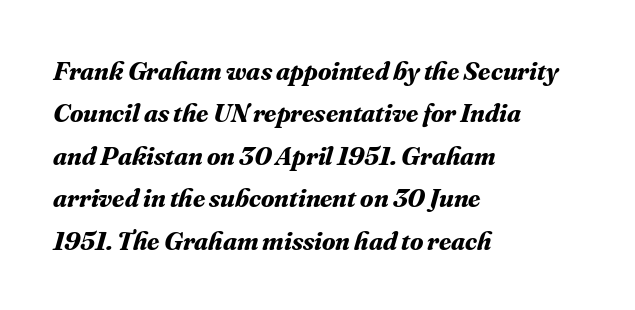
{"italic": "yes", "lean": "right", "slant_degrees": 16, "bold": "yes", "underline": "no", "align": "left", "line_spacing": "normal", "line_spacing_ratio": 1.57, "letter_spacing": "normal", "letter_spacing_em": 0.0, "glyph_px": 27}
